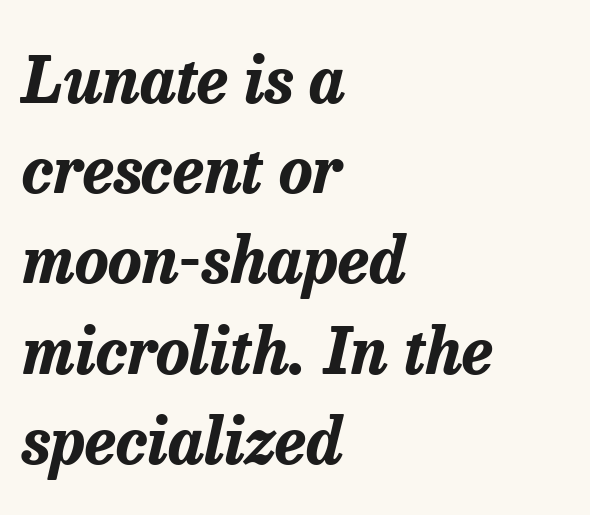
{"italic": "yes", "lean": "right", "slant_degrees": 13, "bold": "yes", "weight": "bold", "width": "normal", "stroke_contrast": "low", "x_height": "medium", "monospaced": "no", "underline": "no", "align": "left", "line_spacing": "normal", "line_spacing_ratio": 1.41, "letter_spacing": "normal", "letter_spacing_em": 0.0, "glyph_px": 64}
